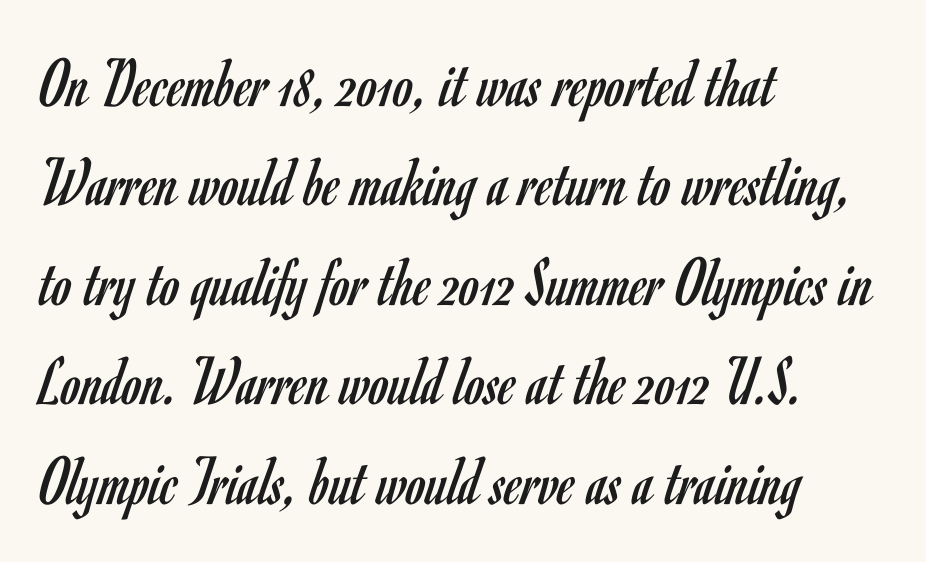
The font is comparable to plain body text, perhaps lighter. Nobody touched the tracking dial on this one. Just letters on the line, the space beneath them empty. The rag falls on the right side of this text block. Do the characters align in a grid? No, the font is proportional.
